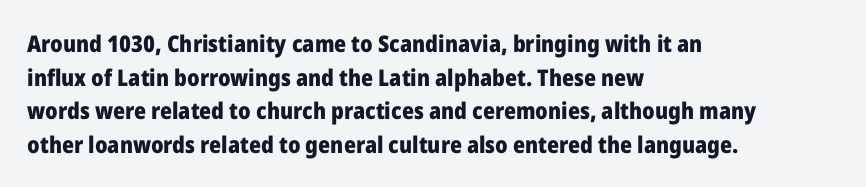
Each line starts at the same left margin while the right side varies. One glance says typical: line gaps are just what's usual. Nope, not italic — everything's standing straight. Plenty of ink on the page — the face is bold.
